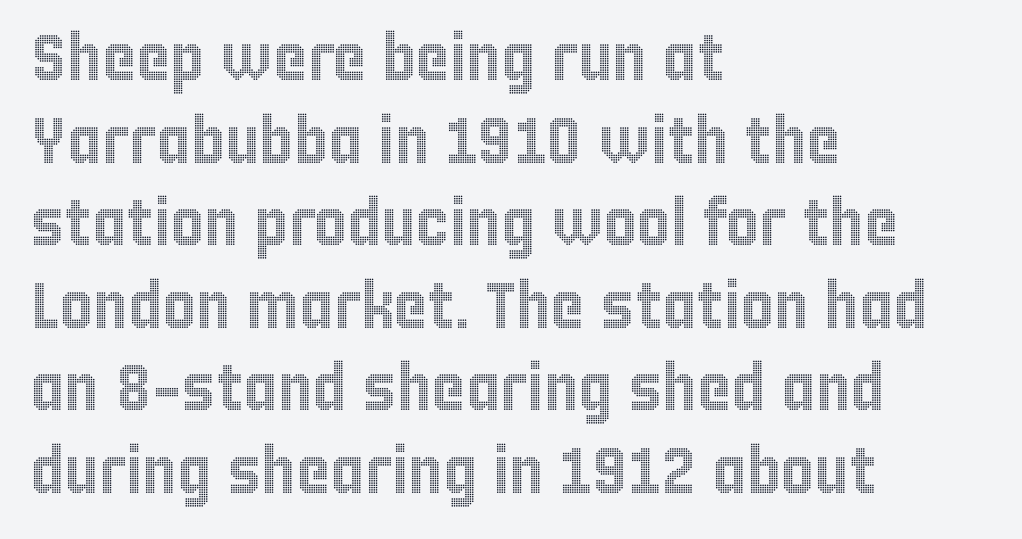
{"italic": "no", "width": "condensed", "x_height": "large", "monospaced": "no", "underline": "no", "align": "left", "line_spacing": "normal", "line_spacing_ratio": 1.27, "letter_spacing": "normal", "letter_spacing_em": 0.0, "glyph_px": 65}
